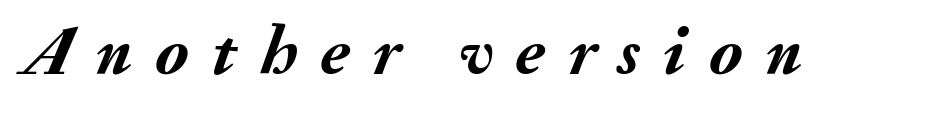
Q: Is the text bold? A: Yes.
Q: Is the text italic (slanted)? A: Yes, it leans right by about 20 degrees.
Q: Is the text underlined? A: No.
Q: Is the spacing between letters normal or unusually wide? A: Unusually wide.
Q: Width (condensed, normal, or wide)? A: Normal.
Q: Stroke contrast? A: Medium.
Q: x-height? A: Small.
Q: Monospaced? A: No.
